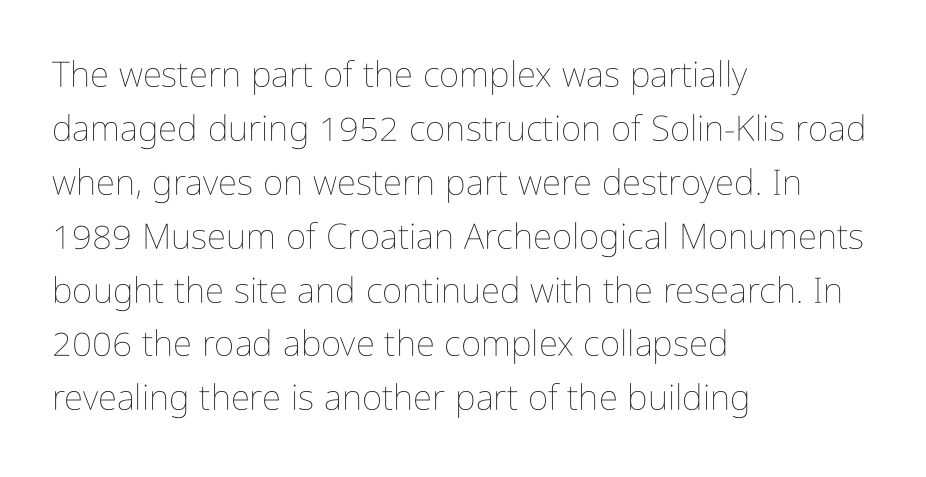
Q: Is the text bold? A: No.
Q: Is the text italic (slanted)? A: No, it is upright.
Q: Is the text underlined? A: No.
Q: How is the paragraph aligned? A: Left-aligned.
Q: Is the spacing between letters normal or unusually wide? A: Normal.
Q: Is the spacing between lines tight, normal or loose? A: Normal.
Q: Width (condensed, normal, or wide)? A: Condensed.
Q: Stroke contrast? A: Low.
Q: x-height? A: Medium.
Q: Monospaced? A: No.
